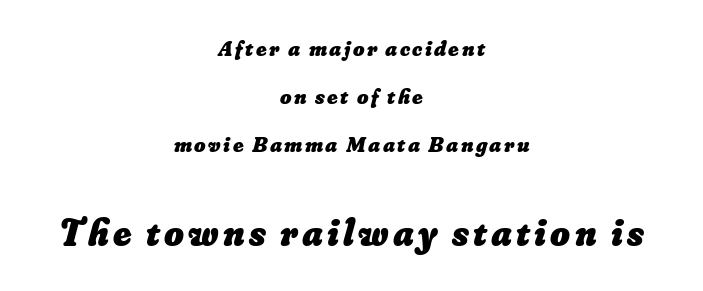
Clear beneath every line of the passage. Size hierarchy here favors the trailing block over the leading one. Honestly, the rows look like they've been pulled way apart. Looks like regular typesetting: each glyph gets only the width it needs. The typesetter chose a symmetrical, centered arrangement here. Heavy-handed strokes throughout: this text is bold.
